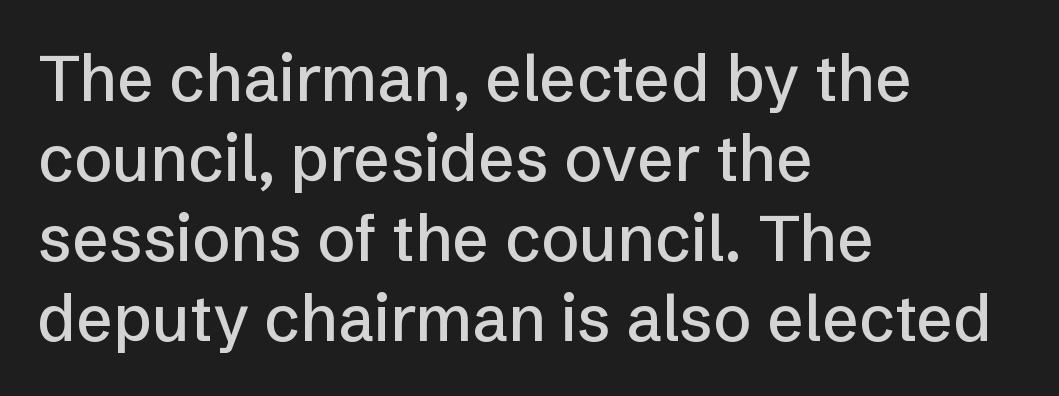
Q: Is the text italic (slanted)? A: No, it is upright.
Q: Is the typeface a serif or a sans-serif typeface? A: Sans-serif.
Q: Is the text underlined? A: No.
Q: How is the paragraph aligned? A: Left-aligned.
Q: Is the spacing between letters normal or unusually wide? A: Normal.
Q: Is the spacing between lines tight, normal or loose? A: Normal.
Q: Width (condensed, normal, or wide)? A: Normal.
Q: Stroke contrast? A: Low.
Q: x-height? A: Medium.
Q: Monospaced? A: No.
